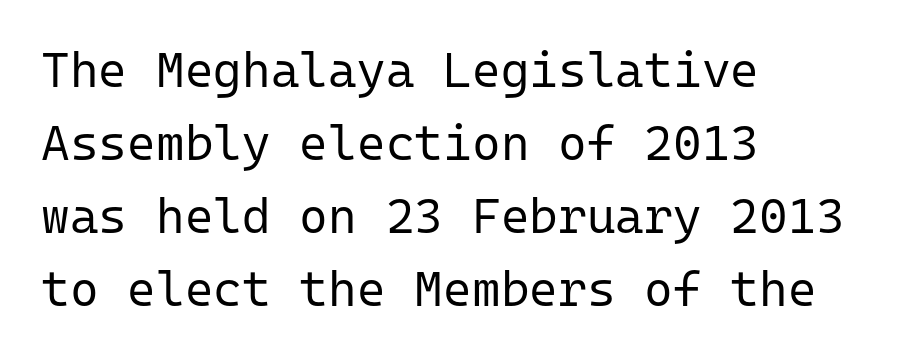
Unlike a traditional serif, this face leaves its strokes unadorned. There is no visible air inserted between adjacent glyphs. Horizontally, the lines are justified to the leading edge only. Is there much room between lines? A standard amount, neither cramped nor airy.
